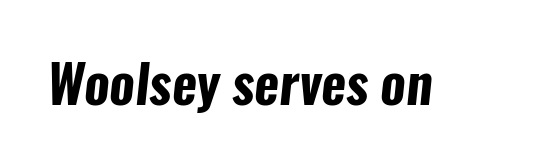
The image shows 53 px bold, condensed sans-serif type; set normal letter spacing, not underlined; low stroke contrast and a medium x-height.
